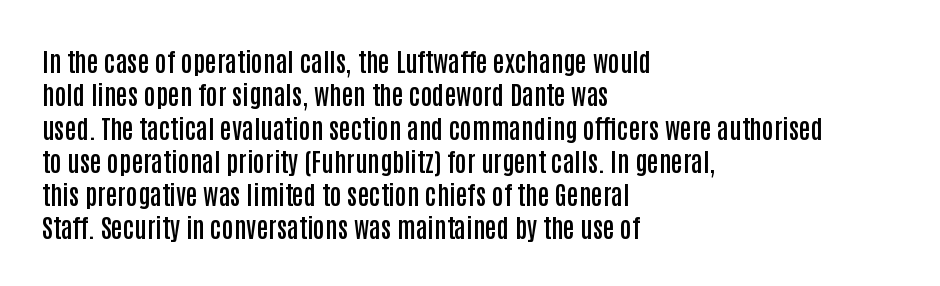
The image shows 26 px text type, upright; set left-aligned, normal line spacing (1.28x), normal letter spacing, not underlined.
